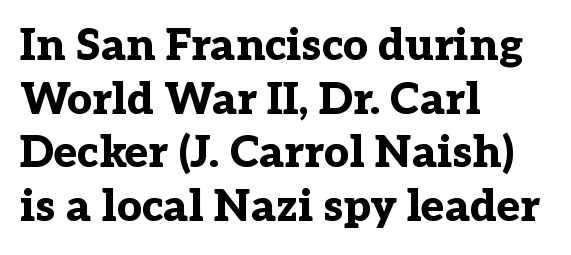
{"serif": "yes", "italic": "no", "bold": "yes", "weight": "bold", "width": "normal", "stroke_contrast": "low", "x_height": "medium", "monospaced": "no", "underline": "no", "align": "left", "line_spacing_ratio": 1.22, "letter_spacing": "normal", "letter_spacing_em": 0.0, "glyph_px": 44}
